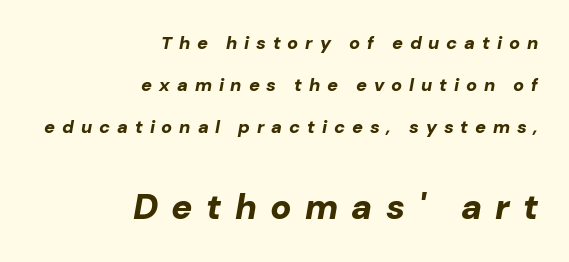
You'd pick this weight for a headline — it's a proper bold. Which of the two is more prominent by size? The second, at the bottom. Summary of vertical rhythm: relaxed, with wide interline spacing. The paragraph has a hard right edge and a soft left edge. Lines of text with bare space underneath.
